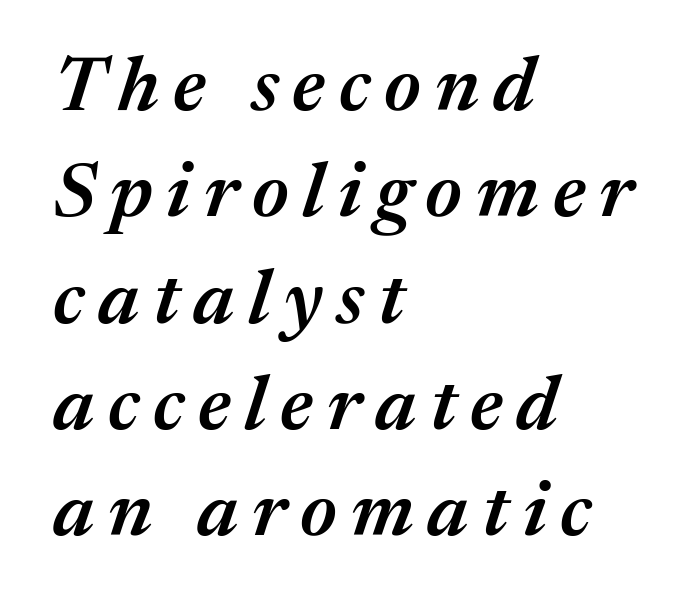
{"italic": "yes", "lean": "right", "slant_degrees": 17, "bold": "semi", "weight": "semibold", "width": "normal", "stroke_contrast": "medium", "x_height": "medium", "monospaced": "no", "underline": "no", "align": "left", "line_spacing": "normal", "line_spacing_ratio": 1.38, "glyph_px": 77}
